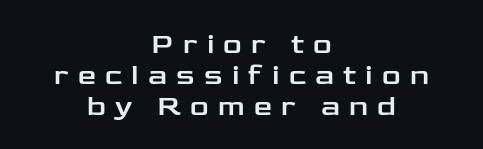
The image shows 29 px wide sans-serif type, upright; set centered, tight line spacing (1.07x), unusually wide letter spacing (+0.32 em), not underlined; low stroke contrast and a medium x-height.
